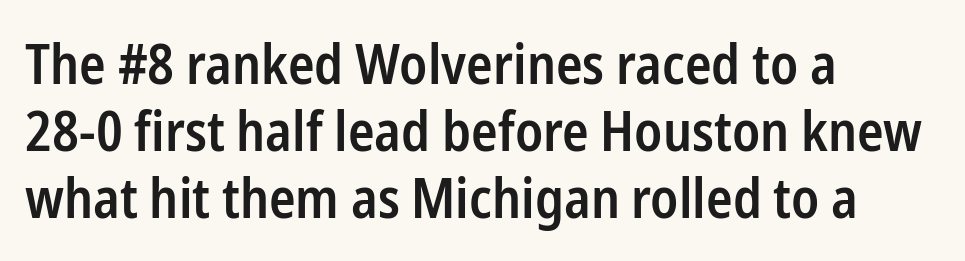
The image shows 55 px semibold, condensed sans-serif type, upright; set left-aligned, line spacing 1.22x, normal letter spacing, not underlined; low stroke contrast and a medium x-height.
